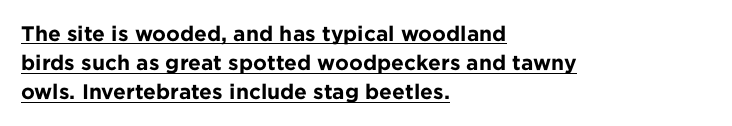
Reading down the column, the eye jumps a familiar distance to each next line. Strong, thick strokes mark this as bold type. One-word summary of the alignment: left. These characters rest on top of a visible drawn line. Look at the tracking — it's just the regular setting, nothing added. A roman cut, with each character standing at attention.
